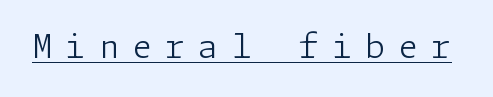
The letters look calm and open, with moderate or lighter stems. Beneath each row of characters lies a ruled line. The passage shown is typeset with a sans-serif family. Italic? Not at all — the glyphs are vertical.
